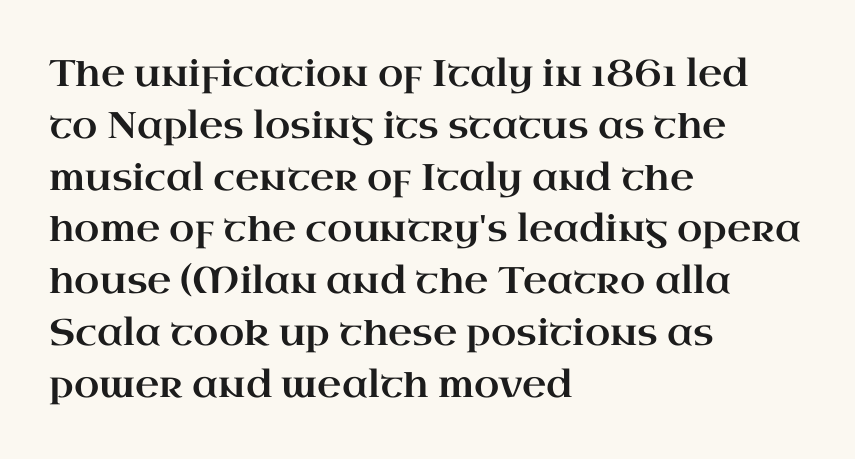
The image shows 37 px wide serif type, upright; set left-aligned, normal line spacing (1.4x), normal letter spacing, not underlined; high stroke contrast and a small x-height.
